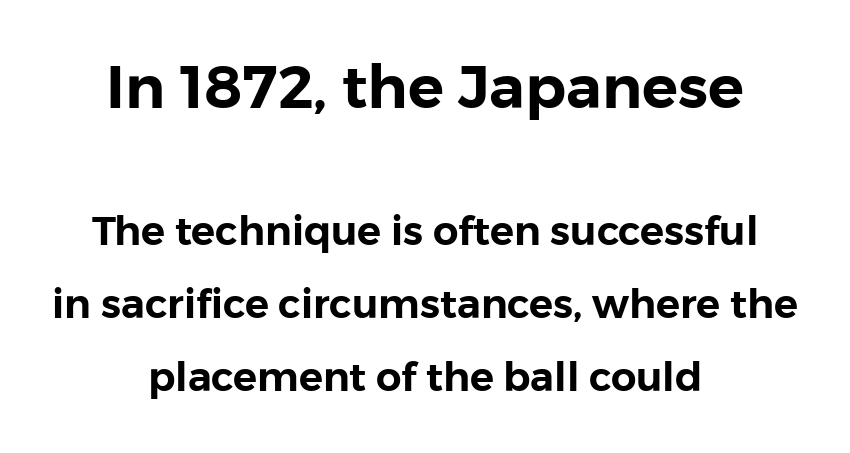
Rule under the text: the space is simply empty. Posture: upright roman. Look at the glyph heights: the upper group is clearly the bigger setting. Students, note that the glyphs here touch the page at normal intervals. Nope, no serifs anywhere on these letters. Is this a fixed-width face? No — the glyphs have proportional, varying widths.
